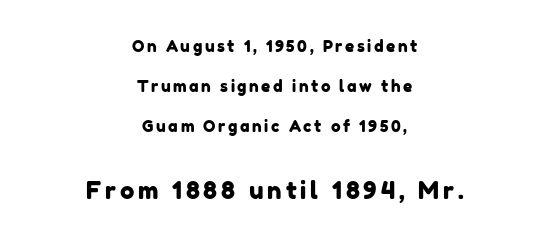
Q: Is the text underlined? A: No.
Q: How is the paragraph aligned? A: Centered.
Q: Is the spacing between lines tight, normal or loose? A: Loose.
Q: Which block of text is set in a larger size, the first (top) or the second (bottom)? A: The second (bottom) one.
